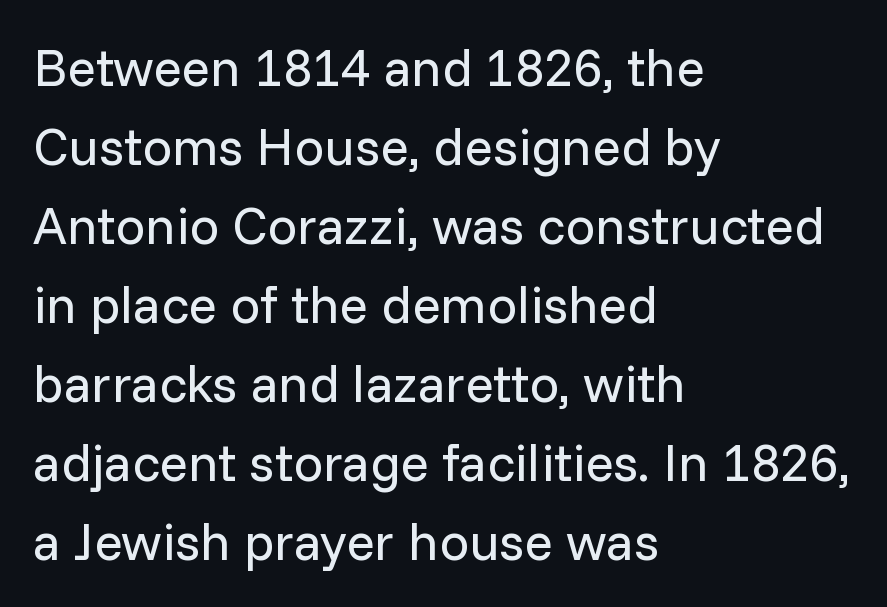
Italic: no, the glyphs are upright roman. A normal amount of white space separates one row of letters from the next. Unlike a traditional serif, this face leaves its strokes unadorned. The string is rendered with underlining switched off.
